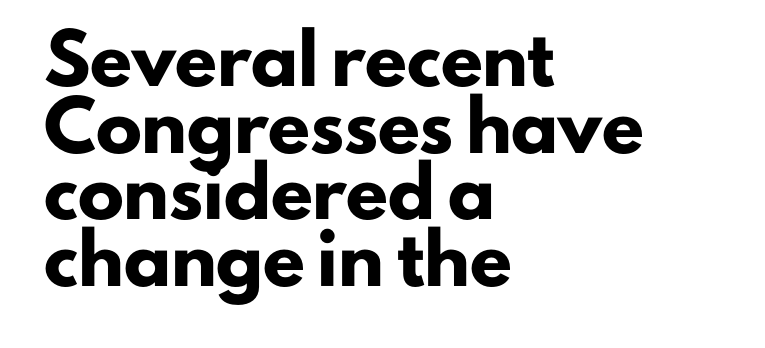
This is roman type, the default non-slanted kind. The face used here has the dense, thick strokes of a bold. Descender tails drop into unmarked territory. Glyph-to-glyph distance matches everyday printed text. Think of a printed novel: that variable character pitch is what you see here.
